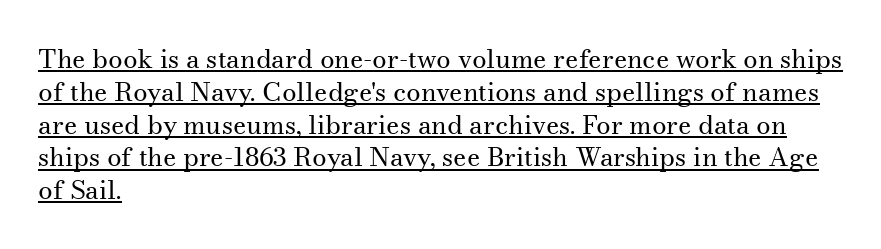
Is the stroke heavy? The answer is a plain regular-or-lighter. In terms of posture, this sample is upright. The face used here is rendered with its standard letterfit. The lines sit at an ordinary, default distance from one another. Descenders here cross a horizontal rule under the line.
